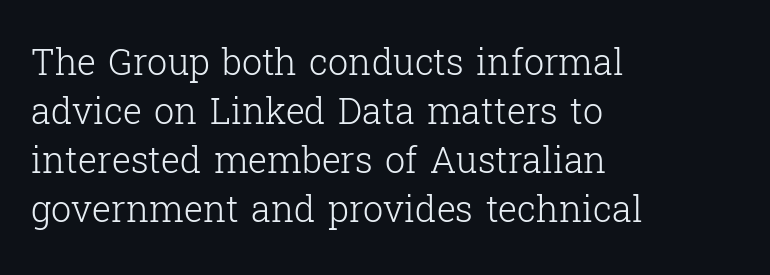
Q: Is the text bold? A: No.
Q: Is the text italic (slanted)? A: No, it is upright.
Q: Is the typeface a serif or a sans-serif typeface? A: Serif.
Q: Is the text underlined? A: No.
Q: How is the paragraph aligned? A: Left-aligned.
Q: Is the spacing between letters normal or unusually wide? A: Normal.
Q: Is the spacing between lines tight, normal or loose? A: Normal.
Q: Width (condensed, normal, or wide)? A: Normal.
Q: Stroke contrast? A: Low.
Q: x-height? A: Medium.
Q: Monospaced? A: No.
